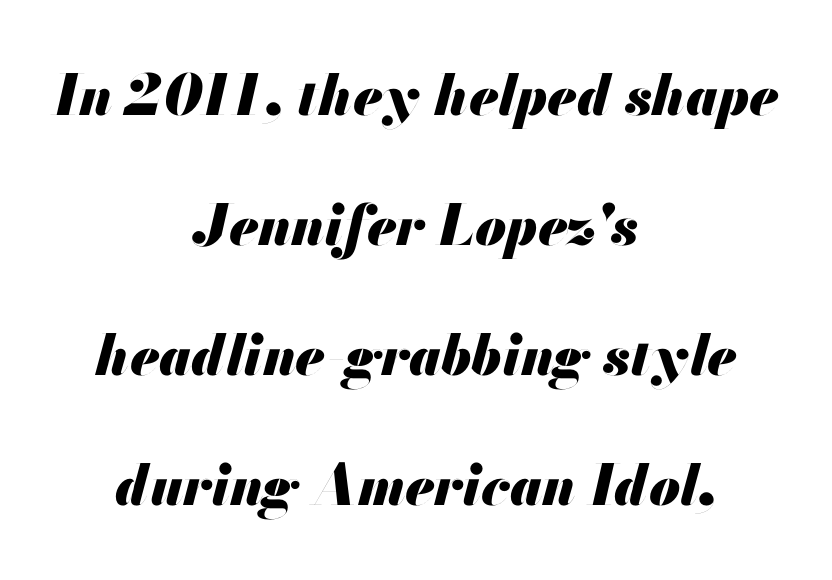
The image shows 56 px heavy type, italic (leaning right); set centered, loose line spacing (2.32x), normal letter spacing, not underlined; medium stroke contrast and a small x-height.
